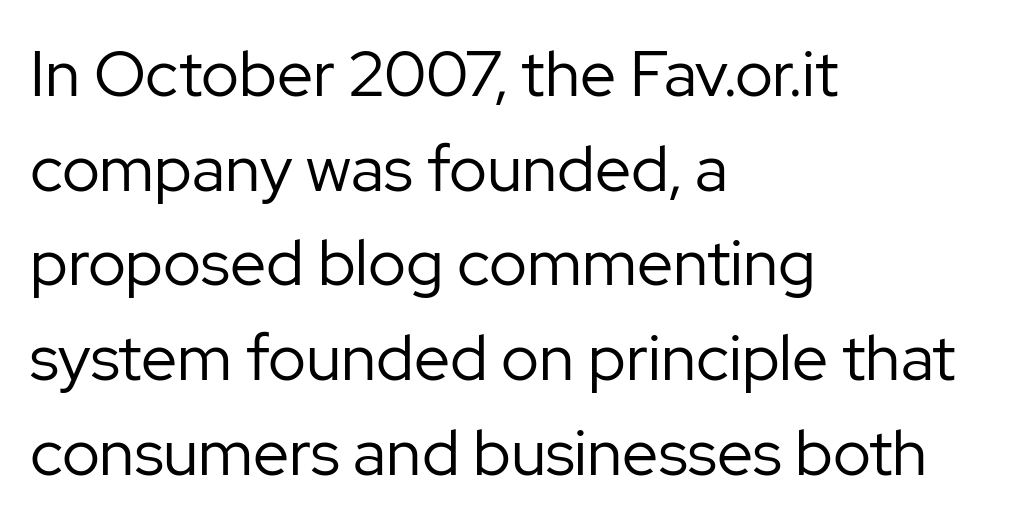
The image shows 64 px regular-weight sans-serif type, upright; set left-aligned, normal line spacing (1.48x), normal letter spacing, not underlined; low stroke contrast and a medium x-height.
